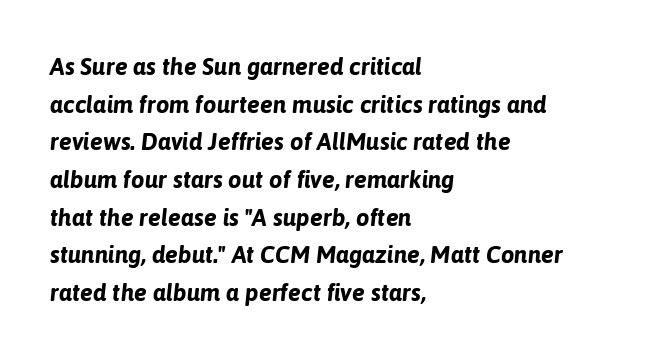
Q: Is the text bold? A: Yes.
Q: Is the text italic (slanted)? A: Yes, it leans right by about 6 degrees.
Q: Is the text underlined? A: No.
Q: How is the paragraph aligned? A: Left-aligned.
Q: Is the spacing between letters normal or unusually wide? A: Normal.
Q: Is the spacing between lines tight, normal or loose? A: Normal.
